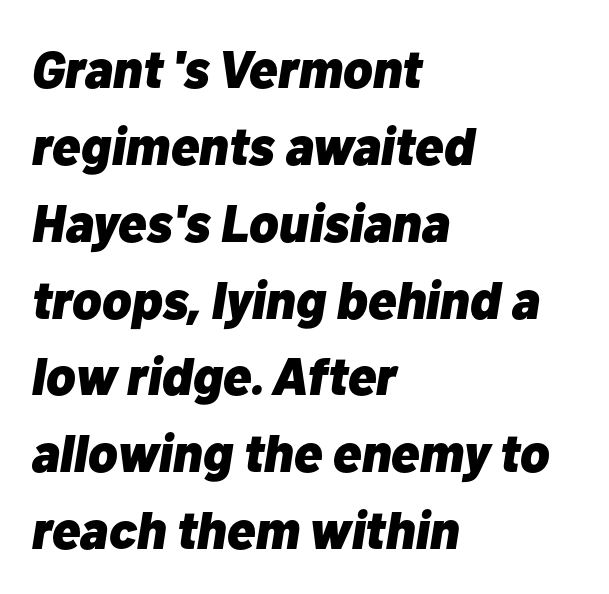
{"italic": "yes", "lean": "right", "slant_degrees": 10, "bold": "yes", "weight": "heavy", "width": "normal", "stroke_contrast": "low", "x_height": "medium", "monospaced": "no", "underline": "no", "align": "left", "line_spacing": "normal", "line_spacing_ratio": 1.45, "letter_spacing": "normal", "letter_spacing_em": 0.0, "glyph_px": 53}
